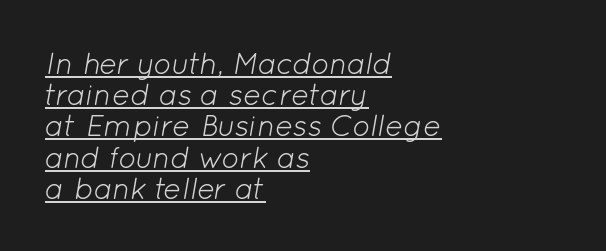
No extra tracking has been applied to these lines. The face used here appears with an underline applied. It's the slanting kind of type. Layout note: lines flush left.
